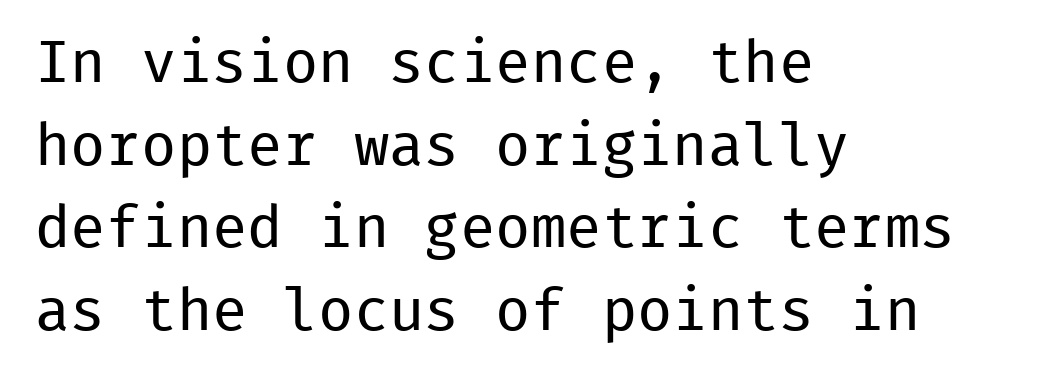
Q: Is the text bold? A: No.
Q: Is the text italic (slanted)? A: No, it is upright.
Q: Is the typeface a serif or a sans-serif typeface? A: Sans-serif.
Q: Is the text underlined? A: No.
Q: How is the paragraph aligned? A: Left-aligned.
Q: Is the spacing between letters normal or unusually wide? A: Normal.
Q: Is the spacing between lines tight, normal or loose? A: Normal.
Q: Width (condensed, normal, or wide)? A: Normal.
Q: Stroke contrast? A: Low.
Q: x-height? A: Medium.
Q: Monospaced? A: Yes.
